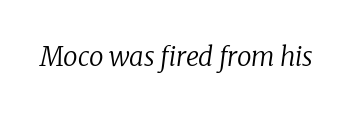
No chunkiness to these letters — they're not bold. Is the type slanted? Yes — the strokes lean at a clear angle. The baseline area is clear. The face used here is rendered with its standard letterfit.
